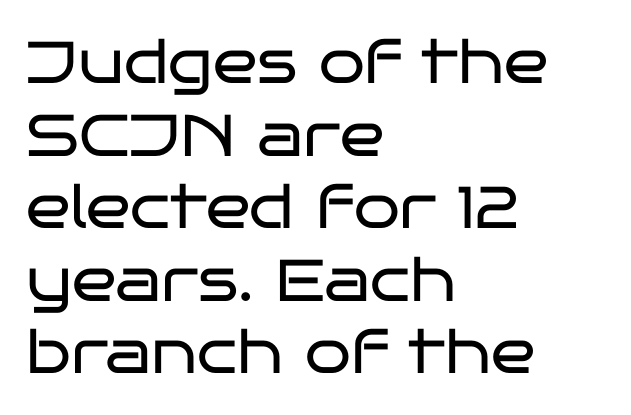
The image shows 59 px regular-weight, wide sans-serif type, upright; set left-aligned, line spacing 1.23x, normal letter spacing, not underlined; low stroke contrast and a large x-height.
